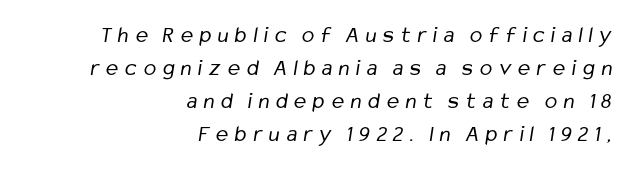
Q: Is the text bold? A: No.
Q: Is the text underlined? A: No.
Q: How is the paragraph aligned? A: Right-aligned.
Q: Is the spacing between letters normal or unusually wide? A: Unusually wide.
Q: Is the spacing between lines tight, normal or loose? A: Normal.
